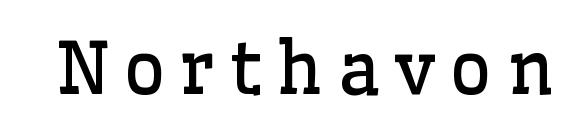
{"serif": "yes", "italic": "no", "bold": "no", "weight": "regular", "width": "normal", "stroke_contrast": "low", "x_height": "medium", "monospaced": "no", "underline": "no", "letter_spacing": "wide", "letter_spacing_em": 0.2, "glyph_px": 72}
